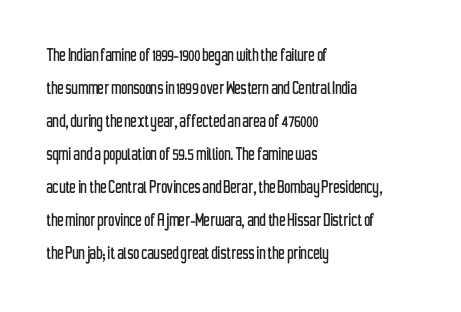
The image shows 21 px text type, upright; set left-aligned, normal line spacing (1.57x), normal letter spacing, not underlined.
